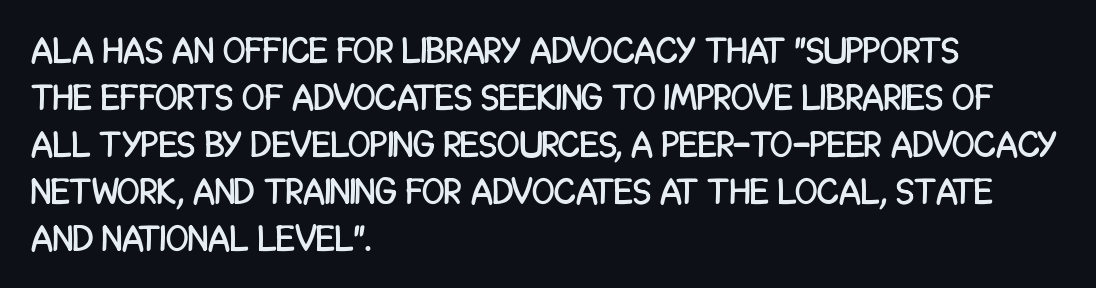
The image shows 37 px condensed sans-serif type, upright; set left-aligned, normal line spacing (1.27x), normal letter spacing, not underlined; low stroke contrast and a large x-height.
